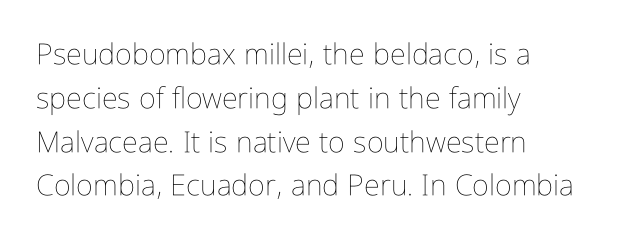
{"italic": "no", "bold": "no", "weight": "thin", "width": "condensed", "stroke_contrast": "low", "x_height": "medium", "monospaced": "no", "underline": "no", "align": "left", "line_spacing": "normal", "line_spacing_ratio": 1.51, "letter_spacing": "normal", "letter_spacing_em": 0.0, "glyph_px": 29}
